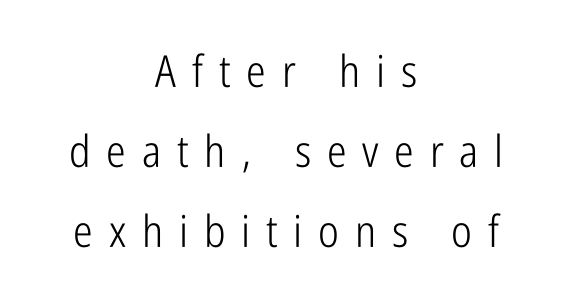
Q: Is the text bold? A: No.
Q: Is the text italic (slanted)? A: No, it is upright.
Q: Is the typeface a serif or a sans-serif typeface? A: Sans-serif.
Q: Is the text underlined? A: No.
Q: How is the paragraph aligned? A: Centered.
Q: Is the spacing between letters normal or unusually wide? A: Unusually wide.
Q: Width (condensed, normal, or wide)? A: Condensed.
Q: Stroke contrast? A: Low.
Q: x-height? A: Medium.
Q: Monospaced? A: No.
